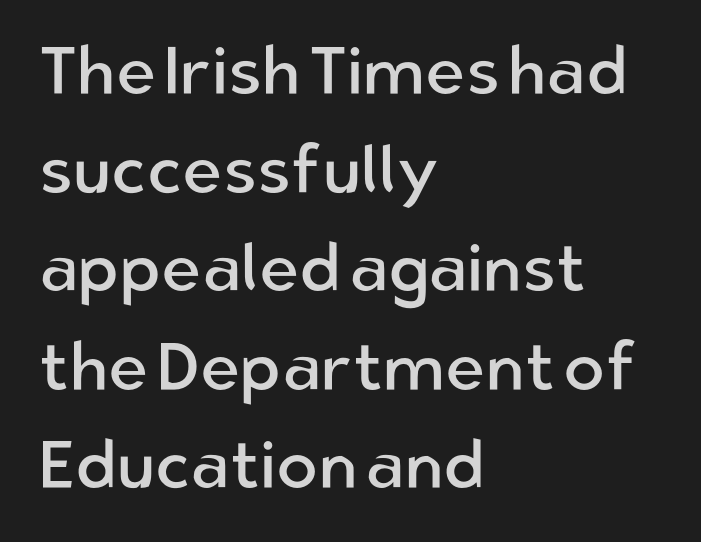
Unlike italic type, these characters show no tilt at all. The passage shown has conventional tracking throughout. Visually the block forms a straight wall on the left and a jagged coastline on the right. Leading matches the norm, producing a regular column.
